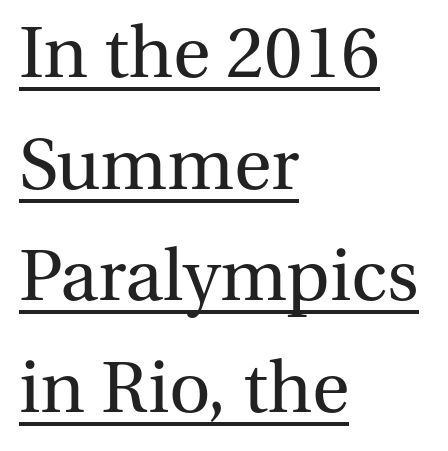
The rendering keeps characters at their native spacing. If you drew a ruler down the left edge, every line would touch it. The specimen reads as upright at a glance. A typesetter would call this proportional, since set widths differ per character. Honestly, the row spacing looks completely unremarkable. Is the stroke heavy? The answer is a plain regular-or-lighter.
